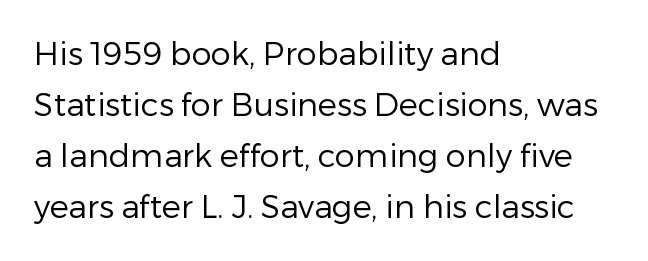
The image shows 32 px regular-weight sans-serif type, upright; set left-aligned, normal line spacing (1.59x), normal letter spacing, not underlined; low stroke contrast and a medium x-height.
